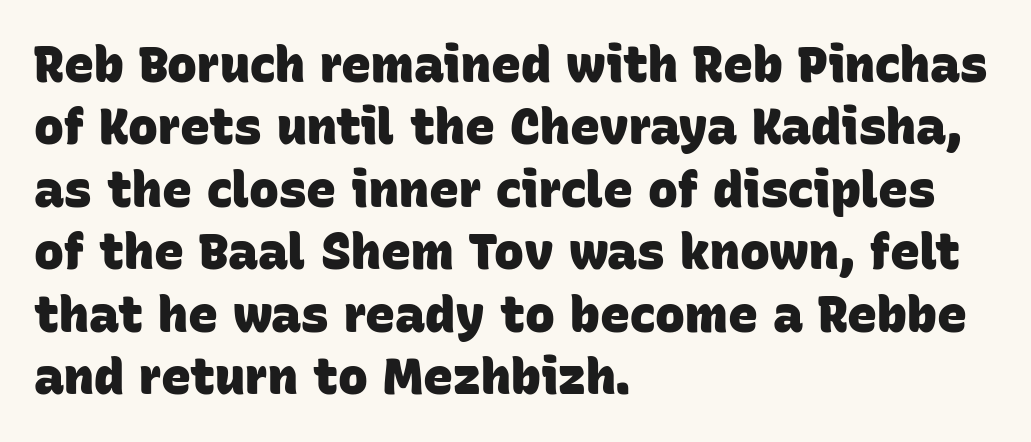
Here the designer chose a conventional face with non-uniform glyph widths. Strong, thick strokes mark this as bold type. Just letters on the line, the space beneath them empty. The vertical gap from one line to the next is medium.
